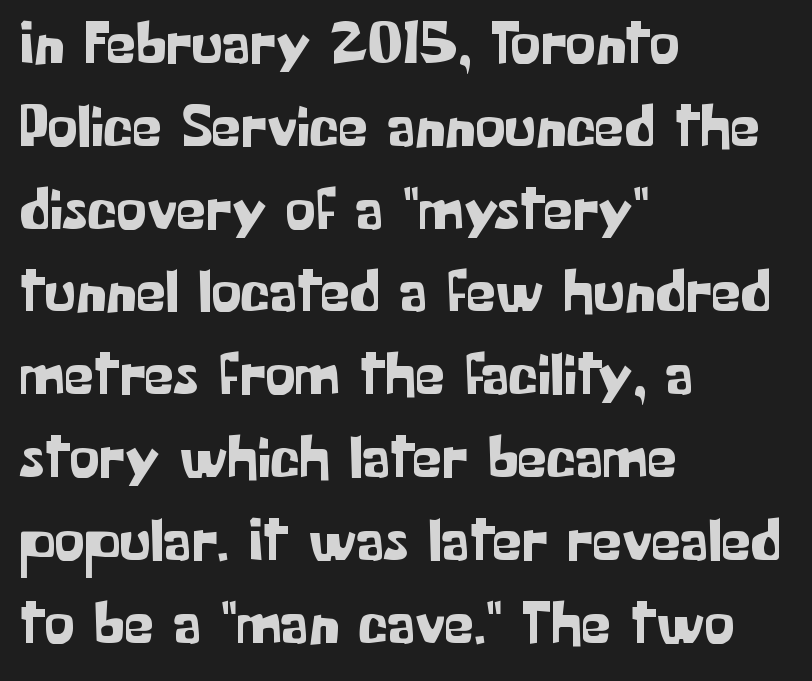
Q: Is the text italic (slanted)? A: No, it is upright.
Q: Is the typeface a serif or a sans-serif typeface? A: Sans-serif.
Q: Is the text underlined? A: No.
Q: How is the paragraph aligned? A: Left-aligned.
Q: Is the spacing between letters normal or unusually wide? A: Normal.
Q: Is the spacing between lines tight, normal or loose? A: Normal.
Q: Width (condensed, normal, or wide)? A: Normal.
Q: Stroke contrast? A: Low.
Q: x-height? A: Medium.
Q: Monospaced? A: No.
